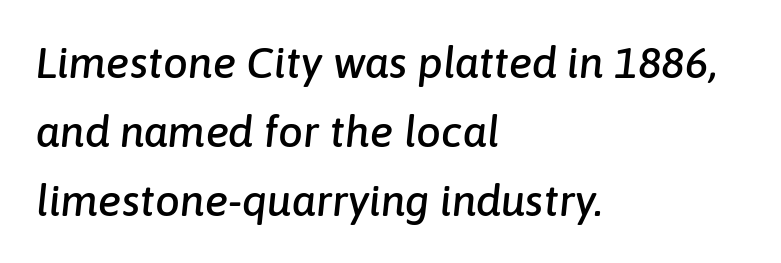
The image shows 44 px text type, italic (leaning right); set left-aligned, normal line spacing (1.57x), normal letter spacing, not underlined; low stroke contrast and a medium x-height.
